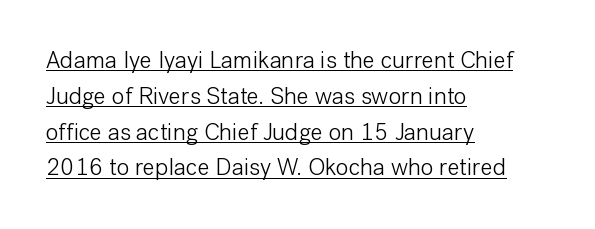
The image shows 24 px text type, upright; set left-aligned, normal line spacing (1.49x), normal letter spacing, underlined.
